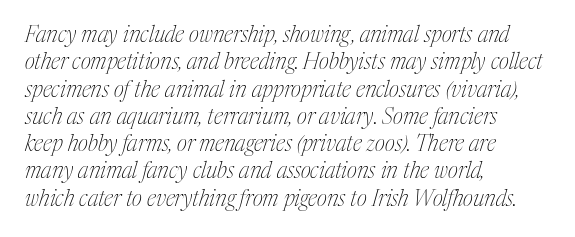
Italic? Definitely — the glyphs are oblique. The rag falls on the right side of this text block. The type is set solid horizontally, with unmodified tracking. The string is rendered with underlining switched off.
